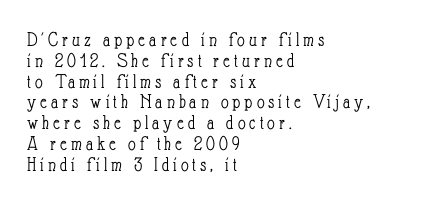
{"italic": "no", "bold": "no", "underline": "no", "align": "left", "line_spacing": "tight", "line_spacing_ratio": 0.99, "glyph_px": 21}
